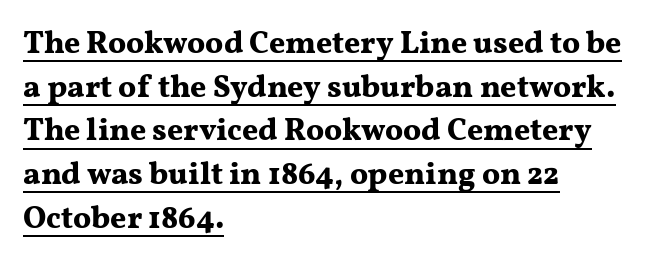
{"serif": "yes", "italic": "no", "bold": "yes", "weight": "bold", "width": "wide", "stroke_contrast": "medium", "x_height": "medium", "monospaced": "no", "underline": "yes", "align": "left", "line_spacing": "normal", "line_spacing_ratio": 1.41, "letter_spacing": "normal", "letter_spacing_em": 0.0, "glyph_px": 31}
